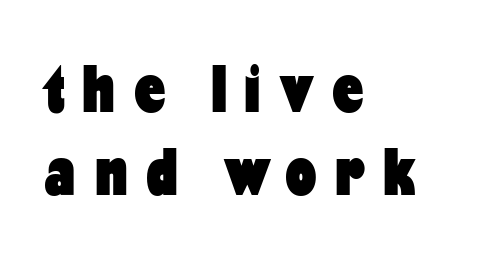
Q: Is the text bold? A: Yes.
Q: Is the text italic (slanted)? A: No, it is upright.
Q: Is the typeface a serif or a sans-serif typeface? A: Sans-serif.
Q: Is the text underlined? A: No.
Q: How is the paragraph aligned? A: Left-aligned.
Q: Is the spacing between letters normal or unusually wide? A: Unusually wide.
Q: Width (condensed, normal, or wide)? A: Condensed.
Q: Stroke contrast? A: Low.
Q: x-height? A: Medium.
Q: Monospaced? A: No.
